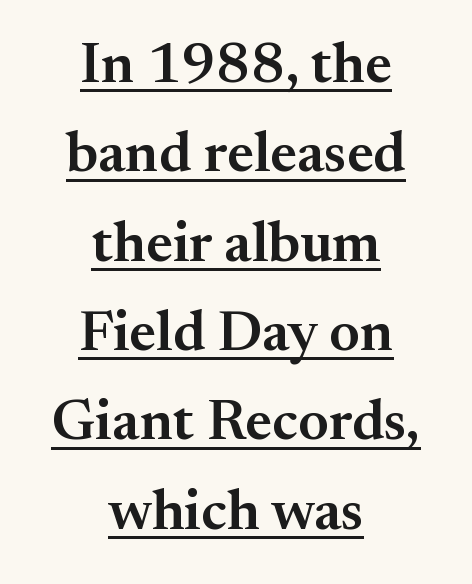
Q: Is the text bold? A: Semi-bold.
Q: Is the text italic (slanted)? A: No, it is upright.
Q: Is the typeface a serif or a sans-serif typeface? A: Serif.
Q: Is the text underlined? A: Yes.
Q: How is the paragraph aligned? A: Centered.
Q: Is the spacing between letters normal or unusually wide? A: Normal.
Q: Is the spacing between lines tight, normal or loose? A: Normal.
Q: Width (condensed, normal, or wide)? A: Normal.
Q: Stroke contrast? A: Medium.
Q: x-height? A: Small.
Q: Monospaced? A: No.
